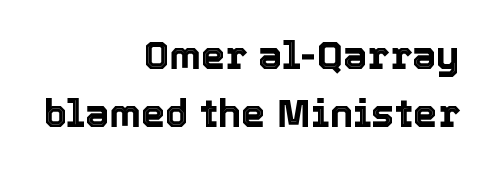
Which margin do the lines hug? The right one — the left edge is uneven. Each row of text sits above clean, open space. The letters stand upright; this is a roman face. Spacing verdict: proportional, widths tailored to each character. The passage shown stacks its lines at a standard gap.
